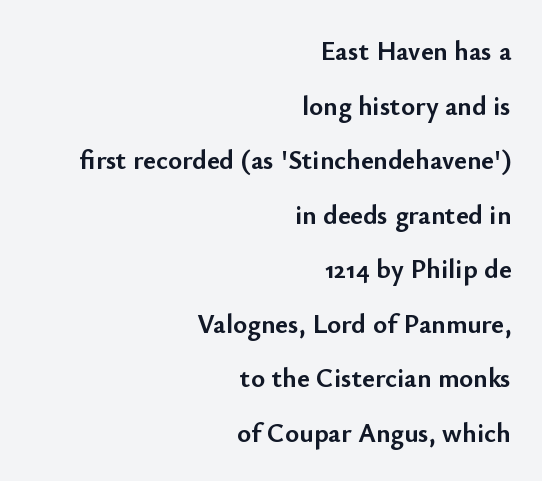
{"italic": "no", "bold": "yes", "underline": "no", "align": "right", "line_spacing": "loose", "line_spacing_ratio": 2.02, "letter_spacing": "normal", "letter_spacing_em": 0.0, "glyph_px": 27}
